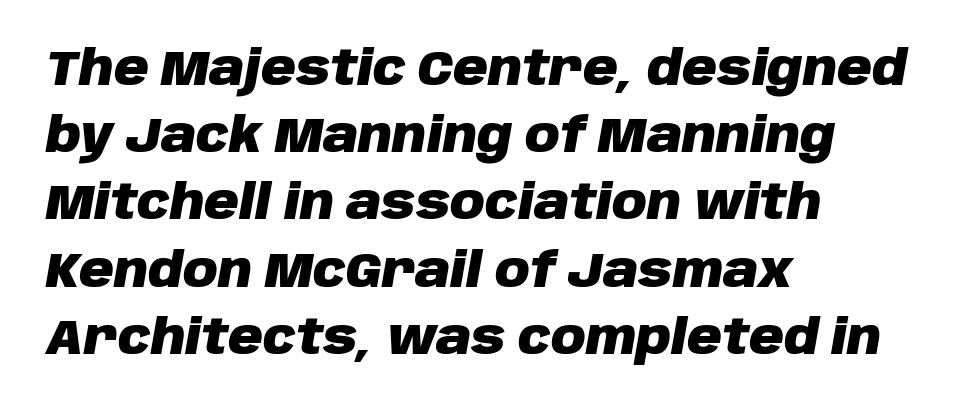
Q: Is the text bold? A: Yes.
Q: Is the text italic (slanted)? A: Yes, it leans right by about 10 degrees.
Q: Is the text underlined? A: No.
Q: How is the paragraph aligned? A: Left-aligned.
Q: Is the spacing between letters normal or unusually wide? A: Normal.
Q: Is the spacing between lines tight, normal or loose? A: Normal.
Q: Width (condensed, normal, or wide)? A: Normal.
Q: Stroke contrast? A: Low.
Q: x-height? A: Large.
Q: Monospaced? A: No.
